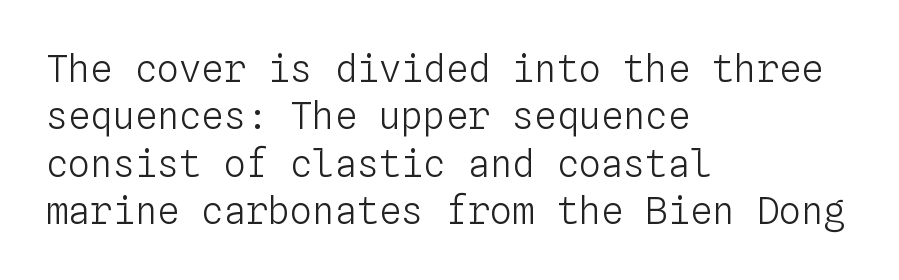
The image shows 37 px light type, upright, monospaced; set left-aligned, normal line spacing (1.28x), normal letter spacing, not underlined; low stroke contrast and a medium x-height.
